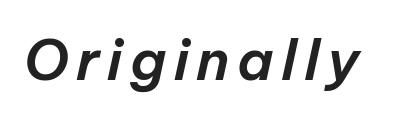
Slanted lettering throughout. Underlining? Definitely not there. Each letter keeps its own natural width here, so spacing adapts to shape.
